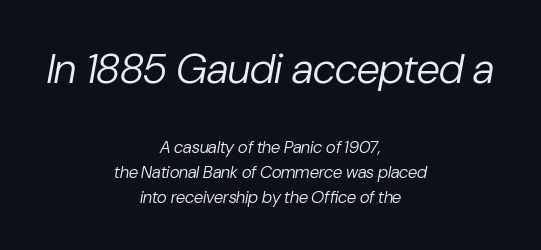
{"italic": "yes", "lean": "right", "slant_degrees": 10, "bold": "no", "weight": "regular", "width": "normal", "stroke_contrast": "low", "x_height": "medium", "monospaced": "no", "underline": "no", "align": "center", "line_spacing": "normal", "line_spacing_ratio": 1.46, "letter_spacing": "normal", "letter_spacing_em": 0.0, "larger_block": "first", "size_ratio": 2.47, "glyph_px": 42}
